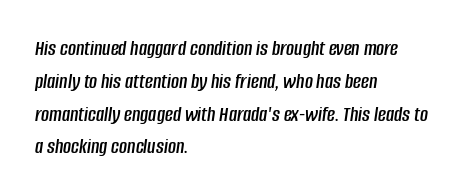
The image shows 22 px text type, italic (leaning right); set left-aligned, normal line spacing (1.49x), normal letter spacing, not underlined.
